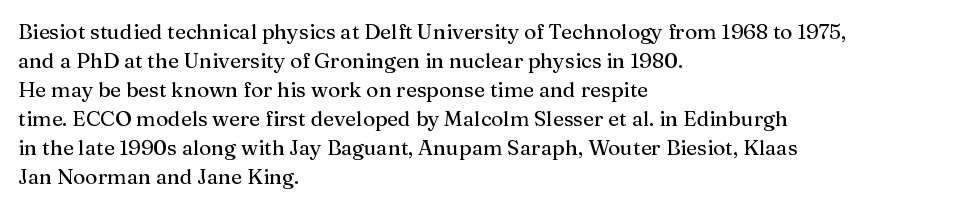
Q: Is the text italic (slanted)? A: No, it is upright.
Q: Is the text underlined? A: No.
Q: How is the paragraph aligned? A: Left-aligned.
Q: Is the spacing between letters normal or unusually wide? A: Normal.
Q: Is the spacing between lines tight, normal or loose? A: Normal.
